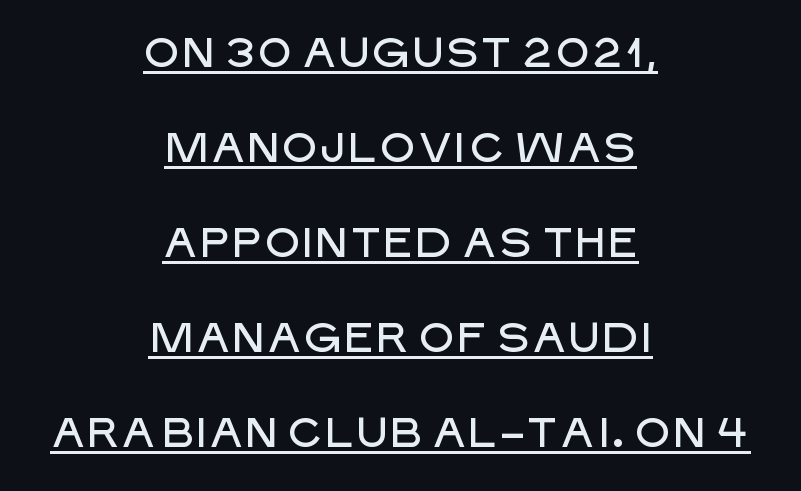
The image shows 41 px sans-serif type, upright; set centered, loose line spacing (2.32x), normal letter spacing, underlined; low stroke contrast and a large x-height.
